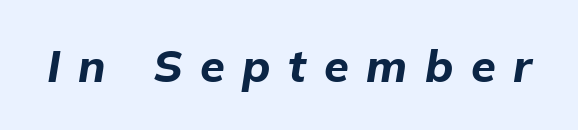
The image shows 45 px bold type, italic (leaning right); set unusually wide letter spacing (+0.39 em), not underlined; low stroke contrast and a medium x-height.
